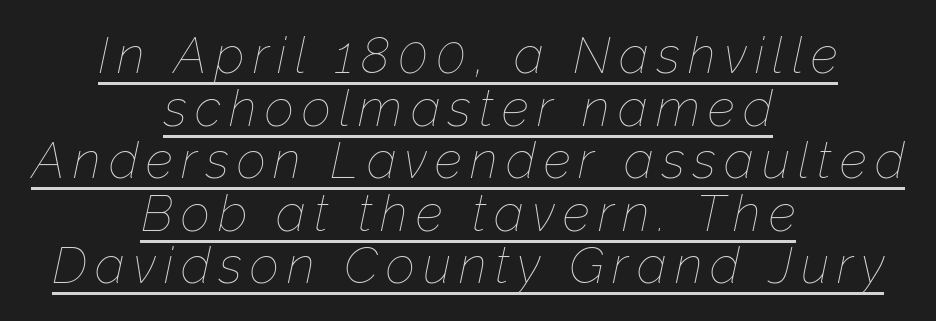
{"italic": "yes", "lean": "right", "slant_degrees": 12, "bold": "no", "weight": "thin", "width": "normal", "stroke_contrast": "low", "x_height": "medium", "monospaced": "no", "underline": "yes", "align": "center", "line_spacing": "tight", "line_spacing_ratio": 1.03, "glyph_px": 51}
